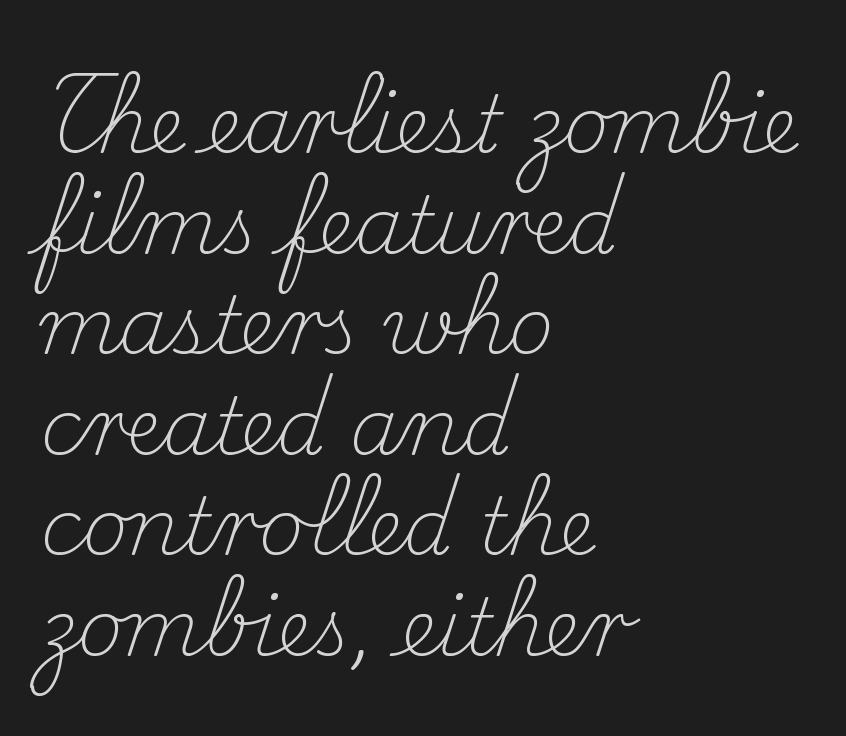
Rule under the text: the space is simply empty. Vertical spacing — default. The font is comparable to plain body text, perhaps lighter. A serif font was chosen for this passage.
